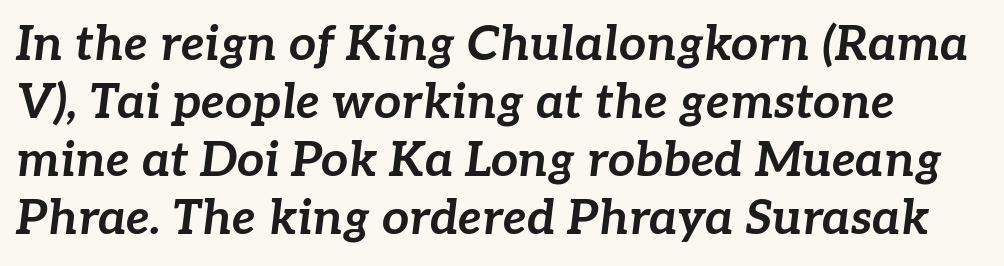
{"italic": "yes", "lean": "right", "slant_degrees": 7, "bold": "yes", "weight": "bold", "width": "normal", "stroke_contrast": "low", "x_height": "medium", "monospaced": "no", "underline": "no", "line_spacing_ratio": 1.21, "letter_spacing": "normal", "letter_spacing_em": 0.0, "glyph_px": 48}
